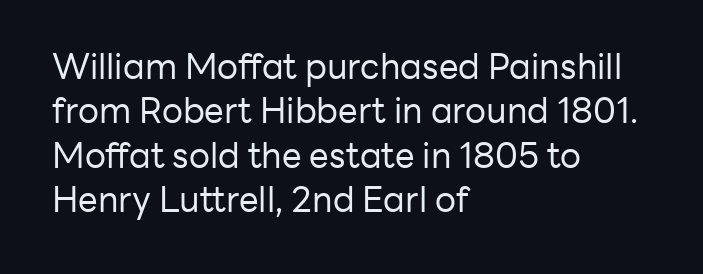
Here the designer chose a conventional face with non-uniform glyph widths. Letters rest on an invisible, unmarked baseline. Words appear dense and cohesive because spacing is normal. The glyphs in this specimen are sans serif.
